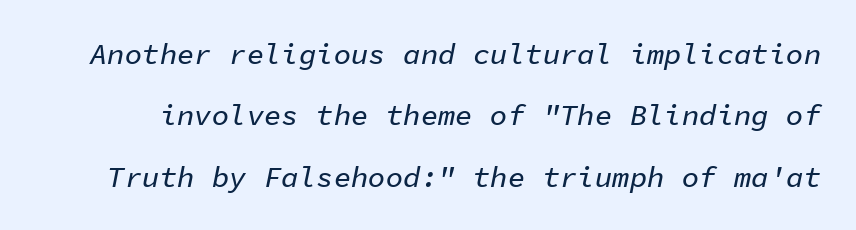
{"italic": "yes", "lean": "right", "slant_degrees": 11, "width": "normal", "stroke_contrast": "low", "x_height": "medium", "monospaced": "yes", "underline": "no", "line_spacing": "loose", "line_spacing_ratio": 2.12, "letter_spacing": "normal", "letter_spacing_em": 0.0, "glyph_px": 29}
